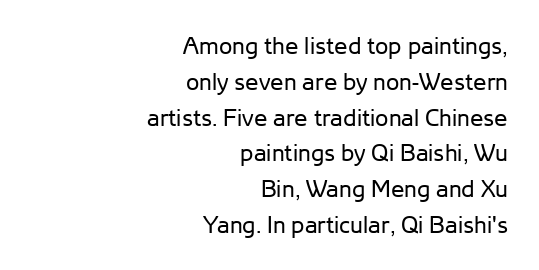
This is not heavy type; no bold has been used. The glyphs are unaccompanied by any horizontal stroke below them. The lines sit at an ordinary, default distance from one another. Here the glyphs are tracked normally, forming tight word shapes.
